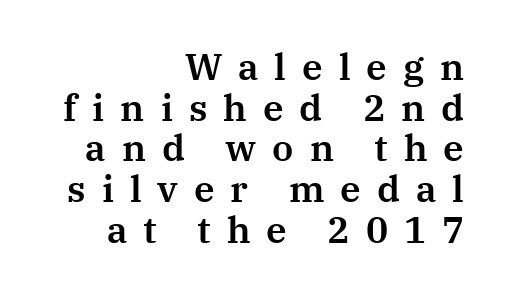
The image shows 37 px serif type, upright; set right-aligned, tight line spacing (1.1x), unusually wide letter spacing (+0.43 em), not underlined; medium stroke contrast and a medium x-height.
